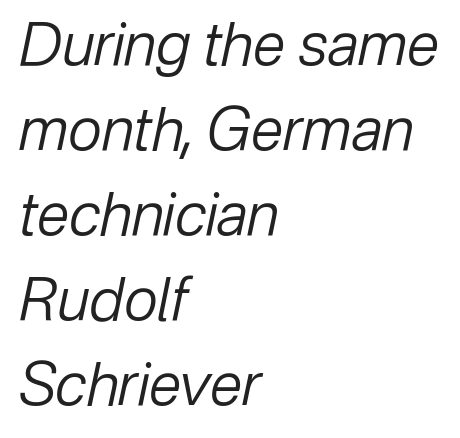
Q: Is the text bold? A: No.
Q: Is the text italic (slanted)? A: Yes, it leans right by about 12 degrees.
Q: Is the text underlined? A: No.
Q: How is the paragraph aligned? A: Left-aligned.
Q: Is the spacing between letters normal or unusually wide? A: Normal.
Q: Is the spacing between lines tight, normal or loose? A: Normal.
Q: Width (condensed, normal, or wide)? A: Normal.
Q: Stroke contrast? A: Low.
Q: x-height? A: Medium.
Q: Monospaced? A: No.
